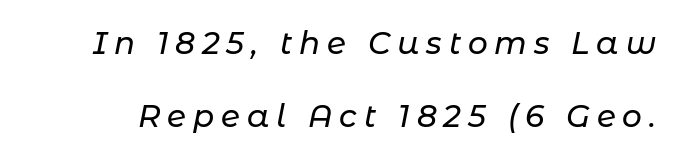
Q: Is the text italic (slanted)? A: Yes, it leans right by about 11 degrees.
Q: Is the text underlined? A: No.
Q: Is the spacing between letters normal or unusually wide? A: Unusually wide.
Q: Is the spacing between lines tight, normal or loose? A: Loose.
Q: Width (condensed, normal, or wide)? A: Normal.
Q: Stroke contrast? A: Low.
Q: x-height? A: Medium.
Q: Monospaced? A: No.
